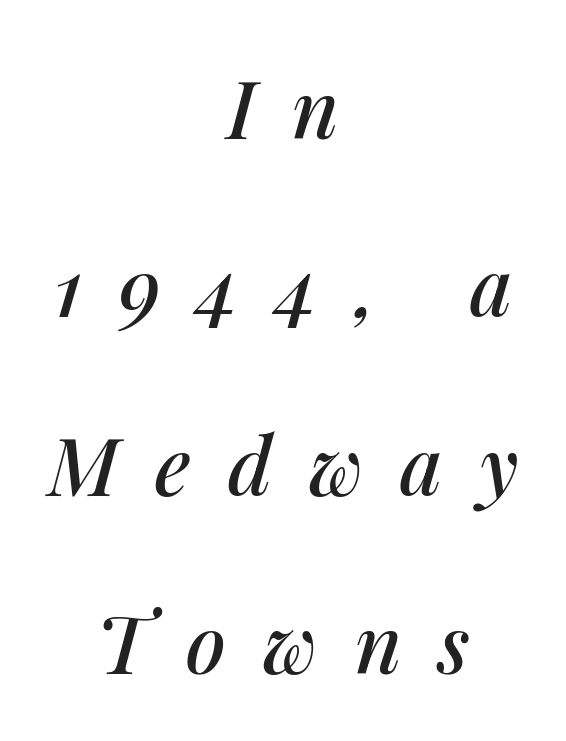
Q: Is the text italic (slanted)? A: Yes, it leans right by about 14 degrees.
Q: Is the text underlined? A: No.
Q: How is the paragraph aligned? A: Centered.
Q: Is the spacing between letters normal or unusually wide? A: Unusually wide.
Q: Is the spacing between lines tight, normal or loose? A: Loose.
Q: Width (condensed, normal, or wide)? A: Normal.
Q: Stroke contrast? A: Medium.
Q: x-height? A: Medium.
Q: Monospaced? A: No.
